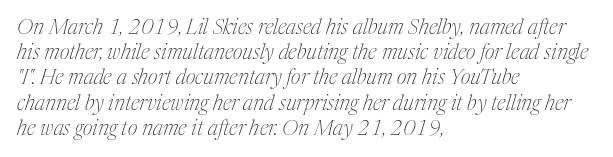
No chunkiness to these letters — they're not bold. It's the slanting kind of type. Honestly, the letter spacing is just normal — you wouldn't notice it. Reading down the block, your eye returns to a fixed left position each line. The area under the type is left untouched.
